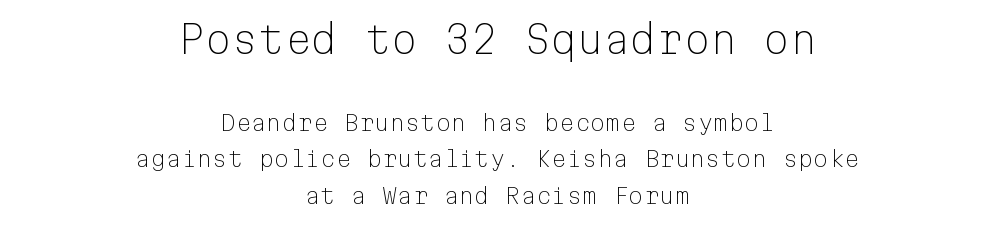
The image shows 38 px light sans-serif type, upright, monospaced; set centered, normal line spacing (1.65x), normal letter spacing, not underlined; the first (top) block is 1.73x larger; low stroke contrast and a medium x-height.
